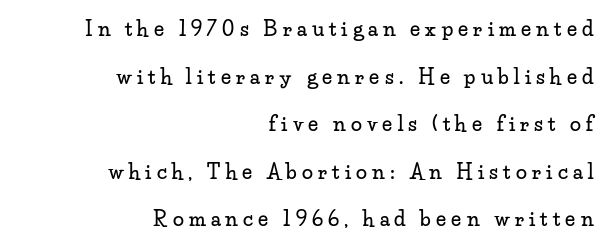
Q: Is the text italic (slanted)? A: No, it is upright.
Q: Is the text underlined? A: No.
Q: How is the paragraph aligned? A: Right-aligned.
Q: Is the spacing between letters normal or unusually wide? A: Unusually wide.
Q: Is the spacing between lines tight, normal or loose? A: Loose.
